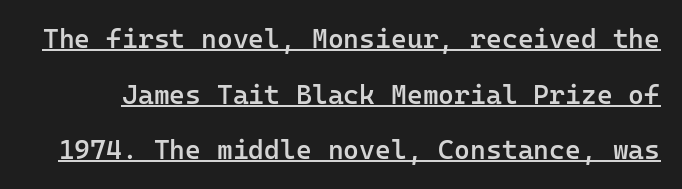
Q: Is the text bold? A: Semi-bold.
Q: Is the text italic (slanted)? A: No, it is upright.
Q: Is the text underlined? A: Yes.
Q: Is the spacing between letters normal or unusually wide? A: Normal.
Q: Is the spacing between lines tight, normal or loose? A: Loose.
